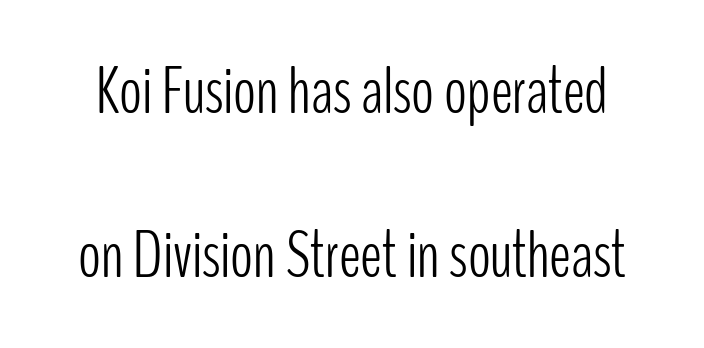
Q: Is the text bold? A: No.
Q: Is the text italic (slanted)? A: No, it is upright.
Q: Is the typeface a serif or a sans-serif typeface? A: Sans-serif.
Q: Is the text underlined? A: No.
Q: Is the spacing between letters normal or unusually wide? A: Normal.
Q: Is the spacing between lines tight, normal or loose? A: Loose.
Q: Width (condensed, normal, or wide)? A: Condensed.
Q: Stroke contrast? A: Low.
Q: x-height? A: Medium.
Q: Monospaced? A: No.
